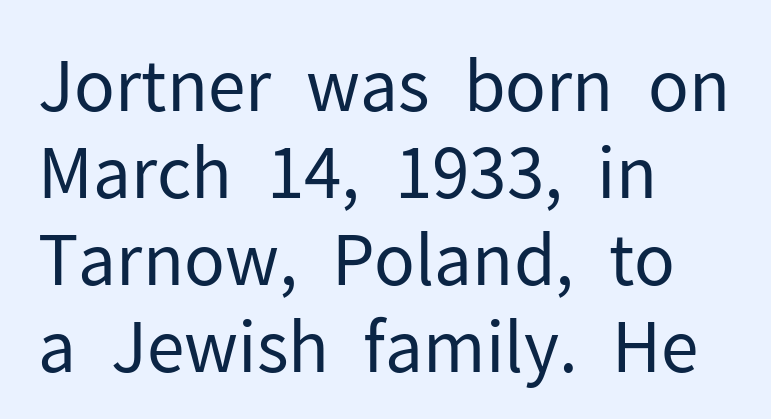
Q: Is the text bold? A: No.
Q: Is the text italic (slanted)? A: No, it is upright.
Q: Is the typeface a serif or a sans-serif typeface? A: Sans-serif.
Q: Is the text underlined? A: No.
Q: How is the paragraph aligned? A: Left-aligned.
Q: Is the spacing between letters normal or unusually wide? A: Normal.
Q: Is the spacing between lines tight, normal or loose? A: Normal.
Q: Width (condensed, normal, or wide)? A: Normal.
Q: Stroke contrast? A: Low.
Q: x-height? A: Medium.
Q: Monospaced? A: No.
